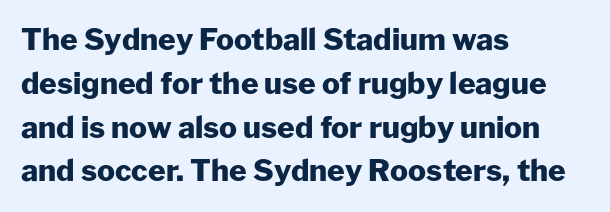
Q: Is the text bold? A: Yes.
Q: Is the text italic (slanted)? A: No, it is upright.
Q: Is the typeface a serif or a sans-serif typeface? A: Sans-serif.
Q: Is the text underlined? A: No.
Q: How is the paragraph aligned? A: Left-aligned.
Q: Is the spacing between letters normal or unusually wide? A: Normal.
Q: Is the spacing between lines tight, normal or loose? A: Normal.
Q: Width (condensed, normal, or wide)? A: Normal.
Q: Stroke contrast? A: Low.
Q: x-height? A: Medium.
Q: Monospaced? A: No.
